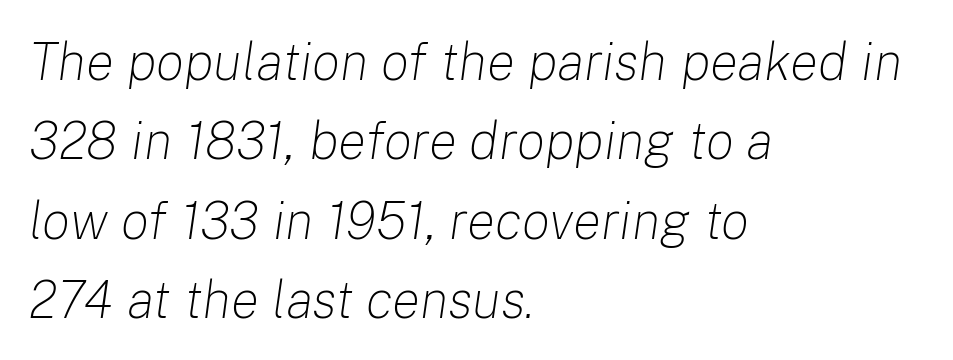
Is the type slanted? Yes — the strokes lean at a clear angle. A bare baseline throughout the passage. You could call the tracking neutral — neither tight nor loose. Horizontally, the lines are justified to the leading edge only. This reads as an unemphasized weight, regular at the heaviest. Character widths vary here, with narrow letters taking less room than wide ones.
